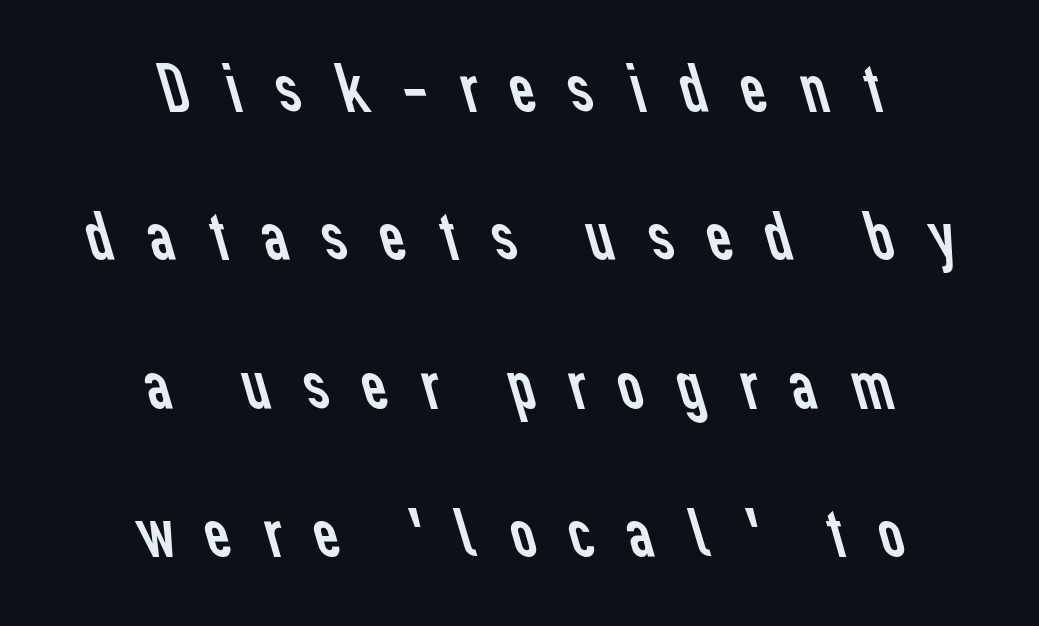
Q: Is the text bold? A: No.
Q: Is the typeface a serif or a sans-serif typeface? A: Sans-serif.
Q: Is the text underlined? A: No.
Q: How is the paragraph aligned? A: Centered.
Q: Is the spacing between letters normal or unusually wide? A: Unusually wide.
Q: Is the spacing between lines tight, normal or loose? A: Loose.
Q: Width (condensed, normal, or wide)? A: Normal.
Q: Stroke contrast? A: Low.
Q: x-height? A: Medium.
Q: Monospaced? A: No.
